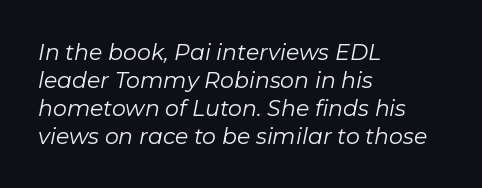
The image shows 22 px text type, italic (leaning right); set left-aligned, normal line spacing (1.27x), normal letter spacing, not underlined.
